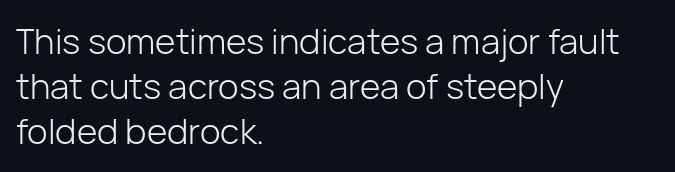
Q: Is the text bold? A: No.
Q: Is the text italic (slanted)? A: No, it is upright.
Q: Is the typeface a serif or a sans-serif typeface? A: Sans-serif.
Q: Is the text underlined? A: No.
Q: How is the paragraph aligned? A: Left-aligned.
Q: Is the spacing between letters normal or unusually wide? A: Normal.
Q: Is the spacing between lines tight, normal or loose? A: Normal.
Q: Width (condensed, normal, or wide)? A: Normal.
Q: Stroke contrast? A: Low.
Q: x-height? A: Medium.
Q: Monospaced? A: No.
